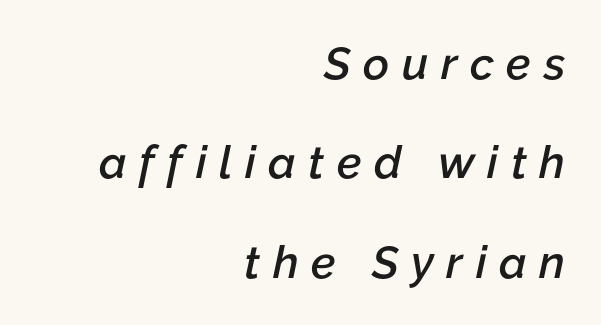
{"italic": "yes", "lean": "right", "slant_degrees": 12, "bold": "semi", "weight": "semibold", "width": "normal", "stroke_contrast": "low", "x_height": "medium", "monospaced": "no", "underline": "no", "align": "right", "line_spacing": "loose", "line_spacing_ratio": 2.21, "letter_spacing": "wide", "letter_spacing_em": 0.28, "glyph_px": 45}
